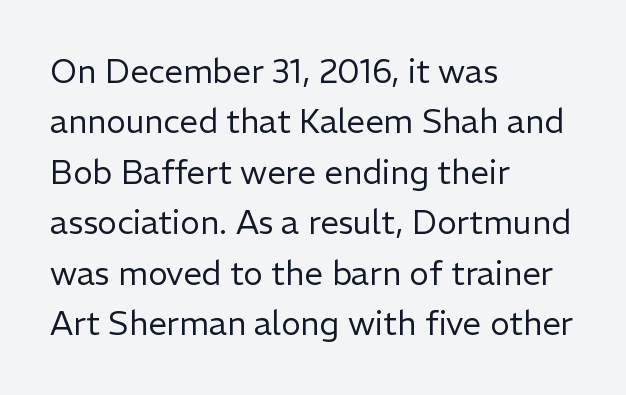
{"serif": "no", "italic": "no", "bold": "no", "weight": "regular", "width": "normal", "stroke_contrast": "low", "x_height": "medium", "monospaced": "no", "underline": "no", "align": "left", "line_spacing": "normal", "line_spacing_ratio": 1.53, "letter_spacing": "normal", "letter_spacing_em": 0.0, "glyph_px": 33}
